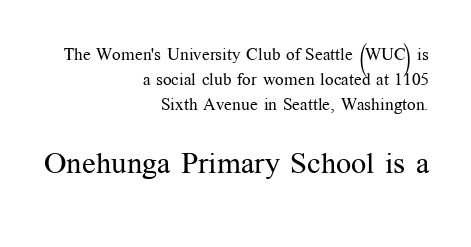
Is the block centered? No — it sits flush against the right margin. Note the varied advance widths — an 'i' is clearly narrower than an 'm'. Quick note: not italic, upright. Think standard paragraph weight, or any step lighter than that. The passage shown has conventional tracking throughout. Quick note: underline off.
